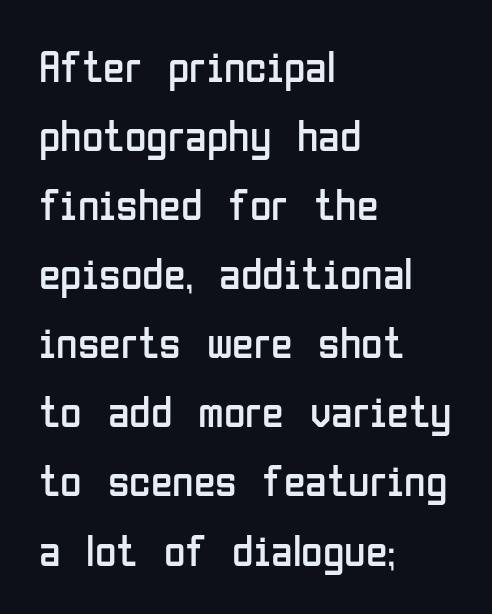
{"serif": "no", "italic": "no", "bold": "no", "weight": "regular", "width": "condensed", "stroke_contrast": "low", "x_height": "medium", "monospaced": "no", "underline": "no", "align": "left", "line_spacing": "normal", "line_spacing_ratio": 1.57, "letter_spacing": "normal", "letter_spacing_em": 0.0, "glyph_px": 44}
